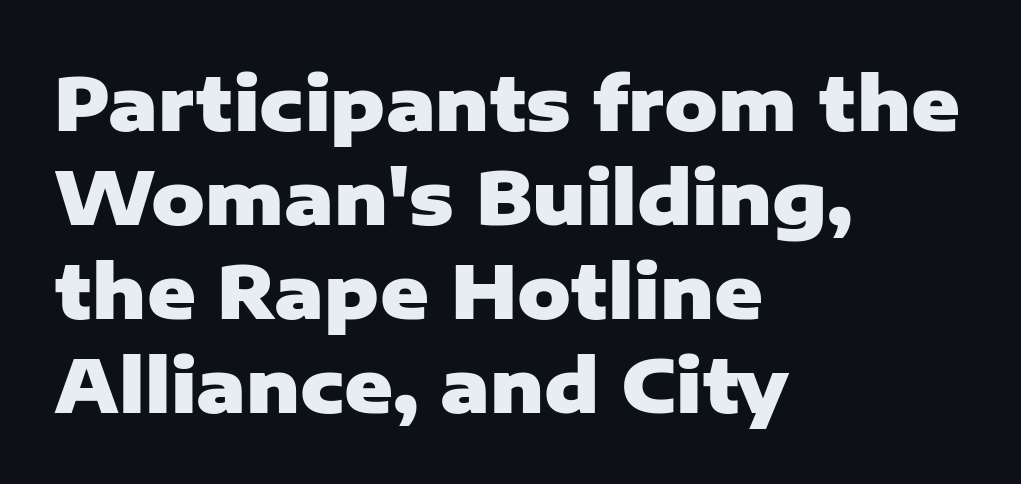
{"serif": "no", "italic": "no", "bold": "yes", "weight": "heavy", "width": "normal", "stroke_contrast": "low", "x_height": "medium", "monospaced": "no", "underline": "no", "align": "left", "line_spacing": "normal", "line_spacing_ratio": 1.27, "letter_spacing": "normal", "letter_spacing_em": 0.0, "glyph_px": 74}
